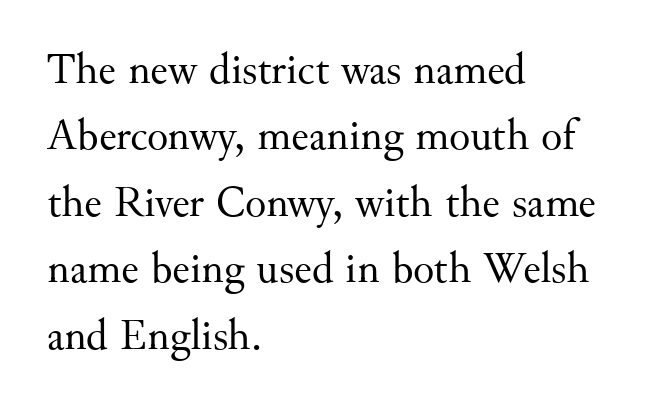
The image shows 44 px regular-weight serif type, upright; set left-aligned, normal line spacing (1.51x), normal letter spacing, not underlined; medium stroke contrast and a small x-height.
